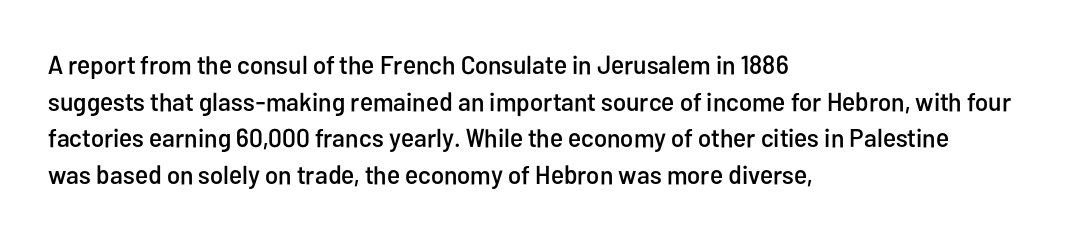
Q: Is the text italic (slanted)? A: No, it is upright.
Q: Is the text underlined? A: No.
Q: How is the paragraph aligned? A: Left-aligned.
Q: Is the spacing between letters normal or unusually wide? A: Normal.
Q: Is the spacing between lines tight, normal or loose? A: Normal.
